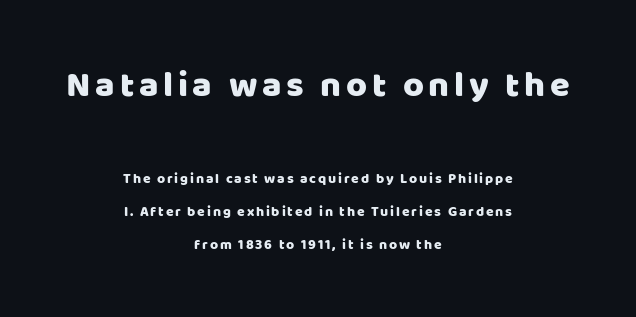
{"serif": "no", "italic": "no", "width": "normal", "stroke_contrast": "low", "x_height": "large", "monospaced": "no", "underline": "no", "align": "center", "line_spacing": "loose", "line_spacing_ratio": 2.34, "larger_block": "first", "size_ratio": 2.57, "glyph_px": 36}
